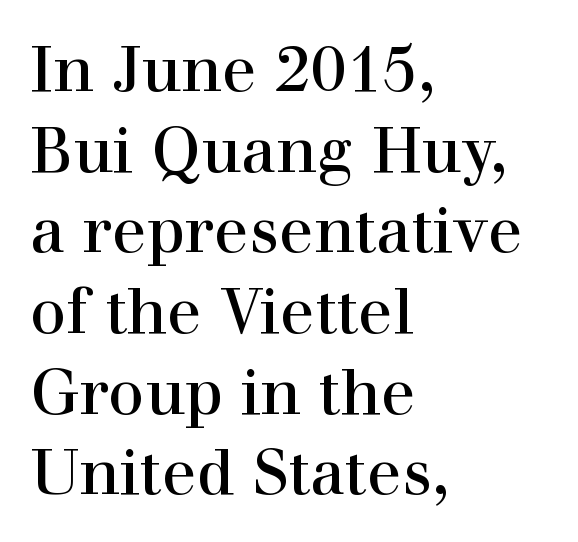
Q: Is the text bold? A: No.
Q: Is the text italic (slanted)? A: No, it is upright.
Q: Is the typeface a serif or a sans-serif typeface? A: Serif.
Q: Is the text underlined? A: No.
Q: How is the paragraph aligned? A: Left-aligned.
Q: Is the spacing between letters normal or unusually wide? A: Normal.
Q: Is the spacing between lines tight, normal or loose? A: Normal.
Q: Width (condensed, normal, or wide)? A: Normal.
Q: Stroke contrast? A: High.
Q: x-height? A: Medium.
Q: Monospaced? A: No.
